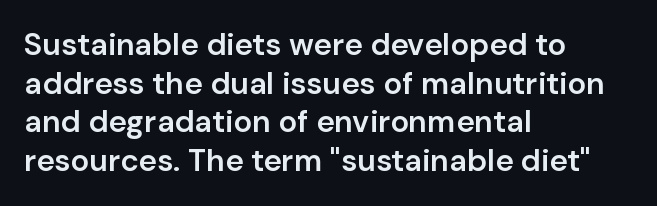
The image shows 31 px semibold sans-serif type, upright; set left-aligned, normal line spacing (1.25x), normal letter spacing, not underlined; low stroke contrast and a medium x-height.
